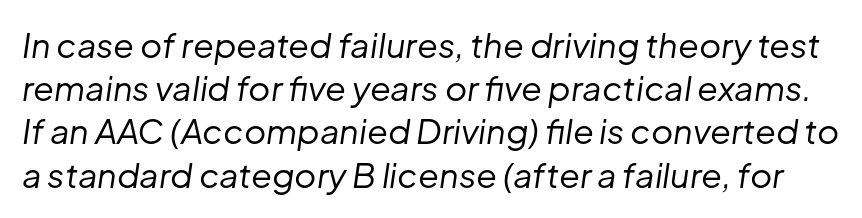
The image shows 34 px regular-weight type, italic (leaning right); set normal line spacing (1.27x), normal letter spacing, not underlined; low stroke contrast and a medium x-height.
